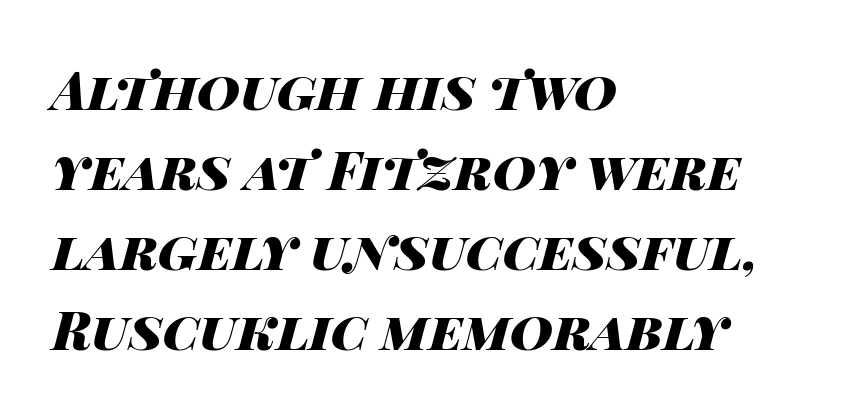
Q: Is the text bold? A: Yes.
Q: Is the text italic (slanted)? A: Yes, it leans right by about 14 degrees.
Q: Is the text underlined? A: No.
Q: How is the paragraph aligned? A: Left-aligned.
Q: Is the spacing between letters normal or unusually wide? A: Normal.
Q: Is the spacing between lines tight, normal or loose? A: Normal.
Q: Width (condensed, normal, or wide)? A: Wide.
Q: Stroke contrast? A: High.
Q: x-height? A: Large.
Q: Monospaced? A: No.
